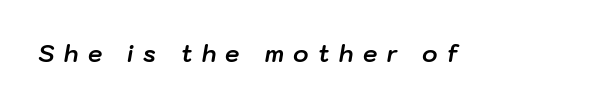
The image shows 23 px bold type, italic (leaning right); set unusually wide letter spacing (+0.41 em), not underlined.
